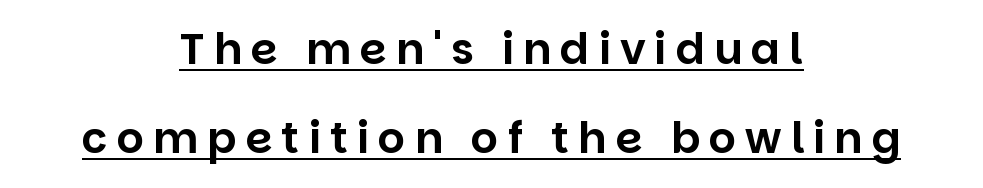
{"serif": "no", "italic": "no", "width": "normal", "stroke_contrast": "low", "x_height": "large", "monospaced": "no", "underline": "yes", "align": "center", "line_spacing": "loose", "line_spacing_ratio": 2.08, "letter_spacing": "wide", "letter_spacing_em": 0.21, "glyph_px": 43}
